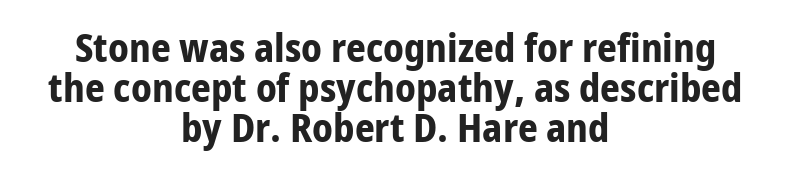
Q: Is the text bold? A: Yes.
Q: Is the text italic (slanted)? A: No, it is upright.
Q: Is the typeface a serif or a sans-serif typeface? A: Sans-serif.
Q: Is the text underlined? A: No.
Q: How is the paragraph aligned? A: Centered.
Q: Is the spacing between letters normal or unusually wide? A: Normal.
Q: Is the spacing between lines tight, normal or loose? A: Tight.
Q: Width (condensed, normal, or wide)? A: Normal.
Q: Stroke contrast? A: Low.
Q: x-height? A: Medium.
Q: Monospaced? A: No.
